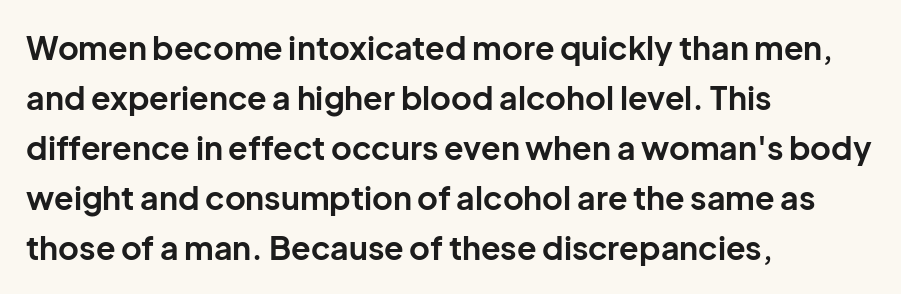
The image shows 32 px bold sans-serif type, upright; set left-aligned, normal line spacing (1.56x), normal letter spacing, not underlined; low stroke contrast and a medium x-height.
